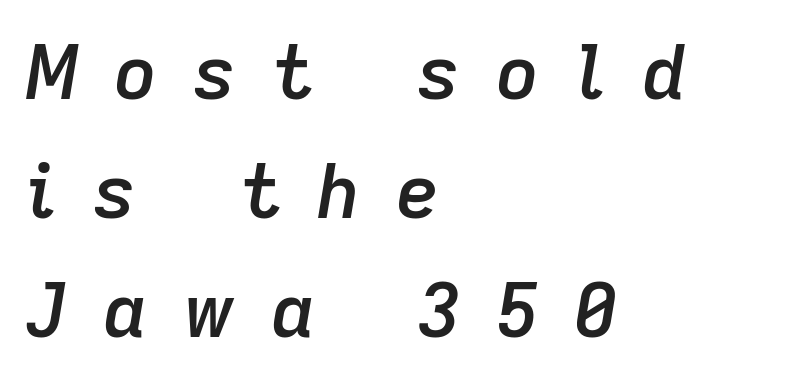
The image shows 75 px semibold type, italic (leaning right); set left-aligned, normal line spacing (1.59x), unusually wide letter spacing (+0.47 em), not underlined; low stroke contrast and a medium x-height.
